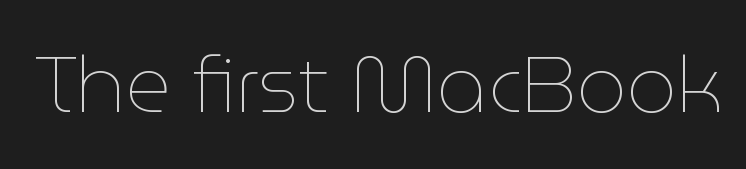
{"italic": "no", "bold": "no", "weight": "thin", "width": "normal", "stroke_contrast": "low", "x_height": "medium", "monospaced": "no", "underline": "no", "letter_spacing": "normal", "letter_spacing_em": 0.0, "glyph_px": 79}
